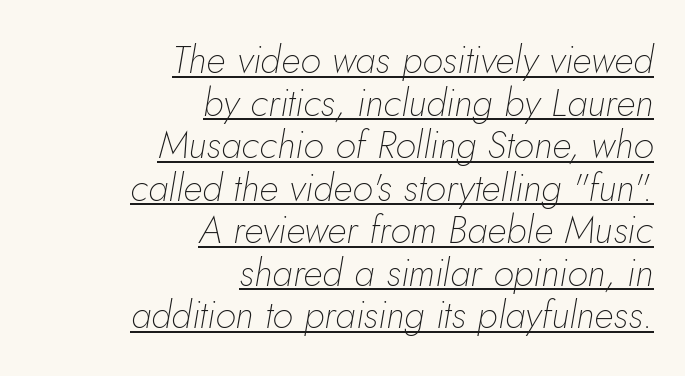
Q: Is the text bold? A: No.
Q: Is the text italic (slanted)? A: Yes, it leans right by about 5 degrees.
Q: Is the text underlined? A: Yes.
Q: How is the paragraph aligned? A: Right-aligned.
Q: Is the spacing between letters normal or unusually wide? A: Normal.
Q: Is the spacing between lines tight, normal or loose? A: Tight.
Q: Width (condensed, normal, or wide)? A: Normal.
Q: Stroke contrast? A: Low.
Q: x-height? A: Small.
Q: Monospaced? A: No.
